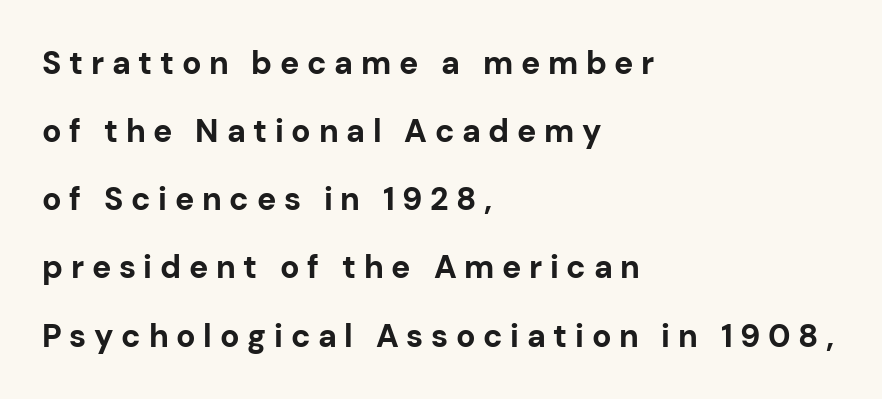
{"serif": "no", "italic": "no", "bold": "yes", "weight": "bold", "width": "normal", "stroke_contrast": "low", "x_height": "medium", "monospaced": "no", "underline": "no", "align": "left", "line_spacing": "loose", "line_spacing_ratio": 2.13, "letter_spacing": "wide", "letter_spacing_em": 0.24, "glyph_px": 32}
